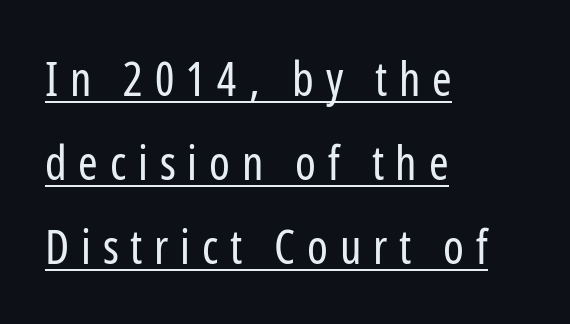
Words appear elongated and porous because spacing is wide. The font is comparable to plain body text, perhaps lighter. A typesetter would call this proportional, since set widths differ per character. The text was rendered using a sans face with plain stroke endings.
